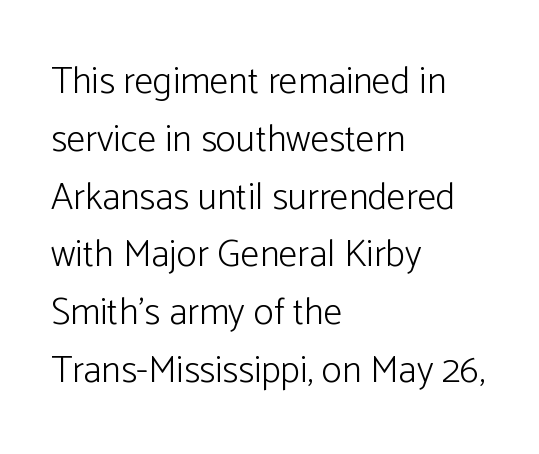
{"serif": "no", "italic": "no", "bold": "no", "weight": "light", "width": "normal", "stroke_contrast": "low", "x_height": "medium", "monospaced": "no", "underline": "no", "align": "left", "line_spacing": "normal", "line_spacing_ratio": 1.52, "letter_spacing": "normal", "letter_spacing_em": 0.0, "glyph_px": 38}
